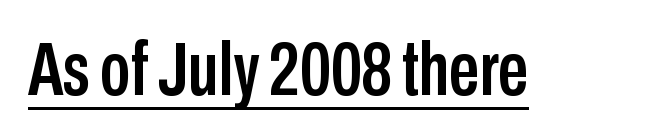
Q: Is the text italic (slanted)? A: No, it is upright.
Q: Is the typeface a serif or a sans-serif typeface? A: Sans-serif.
Q: Is the text underlined? A: Yes.
Q: Is the spacing between letters normal or unusually wide? A: Normal.
Q: Width (condensed, normal, or wide)? A: Condensed.
Q: Stroke contrast? A: Low.
Q: x-height? A: Medium.
Q: Monospaced? A: No.
